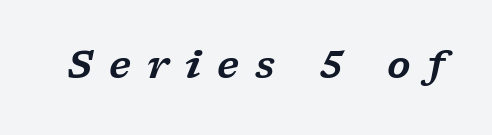
{"serif": "yes", "italic": "yes", "lean": "right", "slant_degrees": 17, "width": "wide", "stroke_contrast": "low", "x_height": "medium", "monospaced": "no", "underline": "no", "letter_spacing": "wide", "letter_spacing_em": 0.43, "glyph_px": 38}
